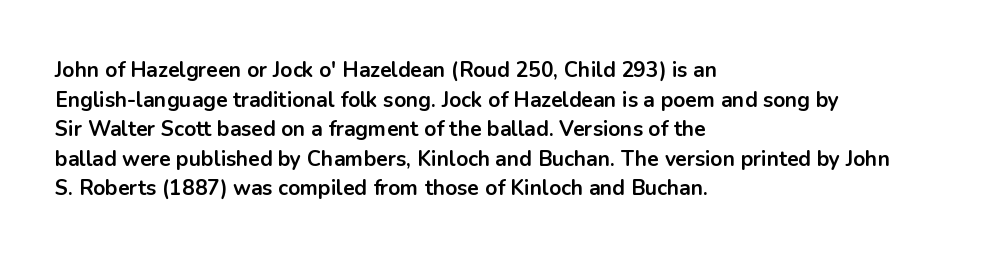
The image shows 21 px bold type, upright; set left-aligned, normal line spacing (1.41x), normal letter spacing, not underlined.
